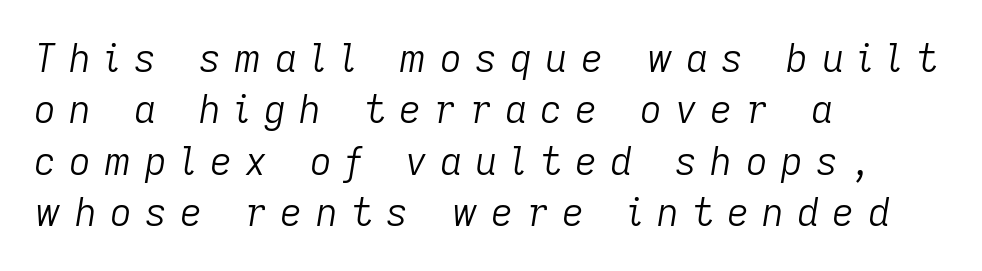
Tracking here is generous; glyphs stand well apart from one another. Each letter keeps its own natural width here, so spacing adapts to shape. Layout note: lines flush left. Evenly set lines give the paragraph a standard silhouette. The specimen reads as italic at a glance.
